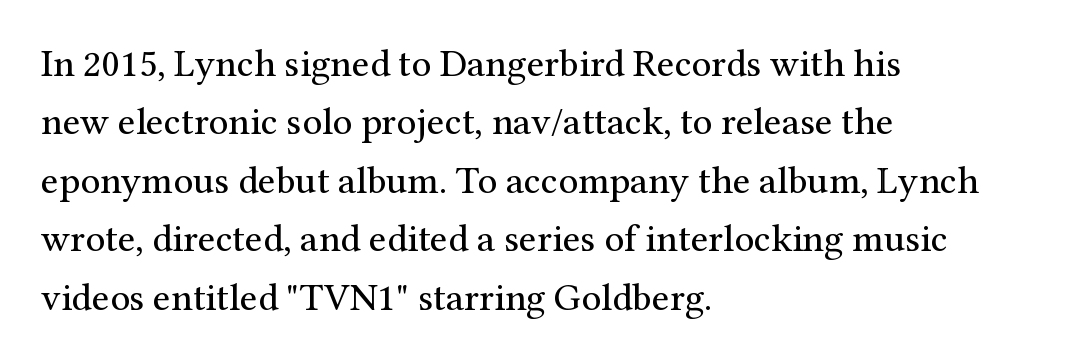
{"serif": "yes", "italic": "no", "bold": "no", "weight": "regular", "width": "normal", "stroke_contrast": "medium", "x_height": "medium", "monospaced": "no", "underline": "no", "align": "left", "line_spacing": "normal", "line_spacing_ratio": 1.5, "letter_spacing": "normal", "letter_spacing_em": 0.0, "glyph_px": 39}
